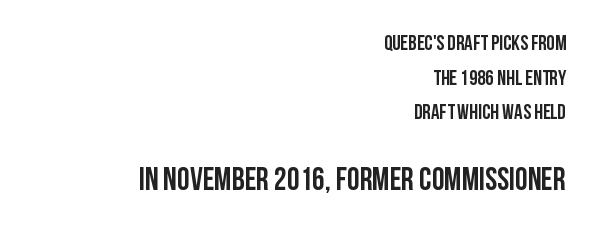
The image shows 32 px condensed sans-serif type, upright; set right-aligned, normal line spacing (1.65x), normal letter spacing, not underlined; the second (bottom) block is 1.52x larger; low stroke contrast and a large x-height.
